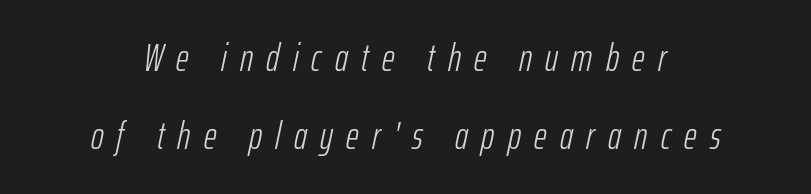
{"italic": "yes", "lean": "right", "slant_degrees": 12, "bold": "no", "weight": "light", "width": "condensed", "stroke_contrast": "low", "x_height": "medium", "monospaced": "no", "underline": "no", "align": "center", "line_spacing": "loose", "line_spacing_ratio": 2.01, "letter_spacing": "wide", "letter_spacing_em": 0.34, "glyph_px": 39}
